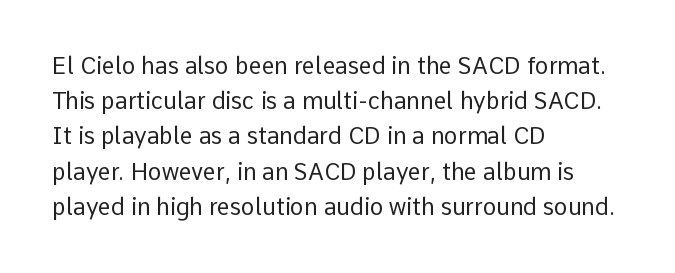
{"italic": "no", "bold": "no", "underline": "no", "align": "left", "line_spacing": "normal", "line_spacing_ratio": 1.53, "letter_spacing": "normal", "letter_spacing_em": 0.0, "glyph_px": 23}
